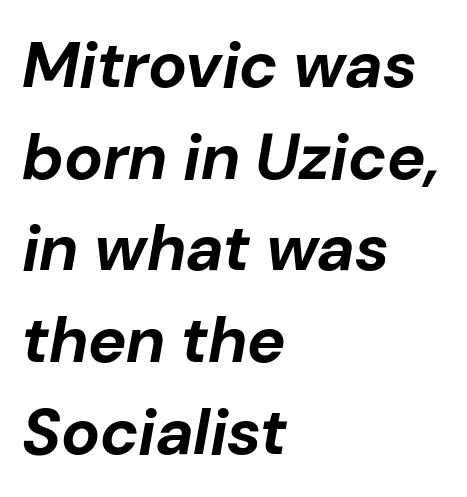
The passage shown is not underscored anywhere. Regular leading. Each letter keeps its own natural width here, so spacing adapts to shape. The rendering applies a slant to the glyphs.
